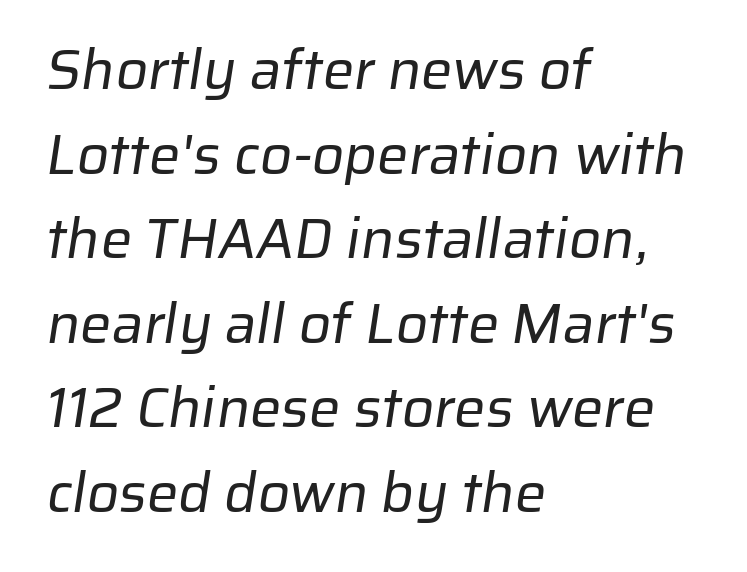
Serif or sans? Sans — the stroke terminals are bare. Think standard paragraph weight, or any step lighter than that. Between one letter and the next there's only the usual sliver of space. A bare baseline throughout the passage. Do the characters align in a grid? No, the font is proportional.
